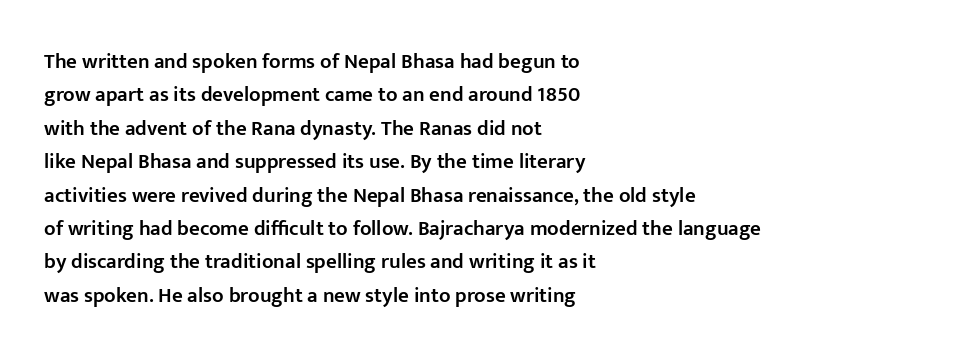
{"italic": "no", "bold": "semi", "underline": "no", "align": "left", "line_spacing": "normal", "line_spacing_ratio": 1.59, "letter_spacing": "normal", "letter_spacing_em": 0.0, "glyph_px": 21}
